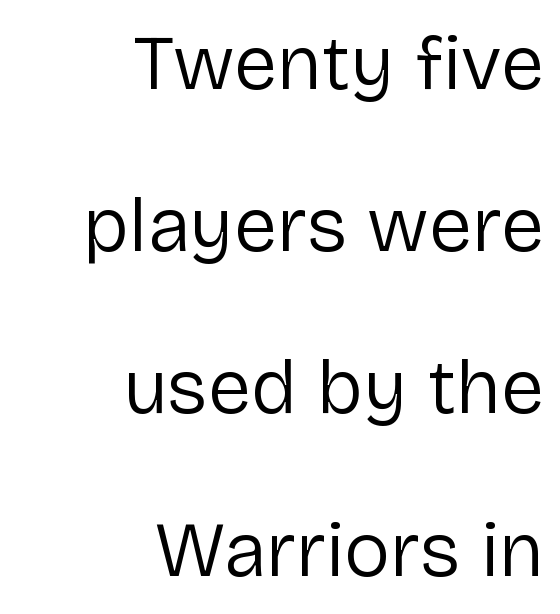
Q: Is the text bold? A: No.
Q: Is the text italic (slanted)? A: No, it is upright.
Q: Is the typeface a serif or a sans-serif typeface? A: Sans-serif.
Q: Is the text underlined? A: No.
Q: How is the paragraph aligned? A: Right-aligned.
Q: Is the spacing between letters normal or unusually wide? A: Normal.
Q: Is the spacing between lines tight, normal or loose? A: Loose.
Q: Width (condensed, normal, or wide)? A: Normal.
Q: Stroke contrast? A: Low.
Q: x-height? A: Medium.
Q: Monospaced? A: No.
